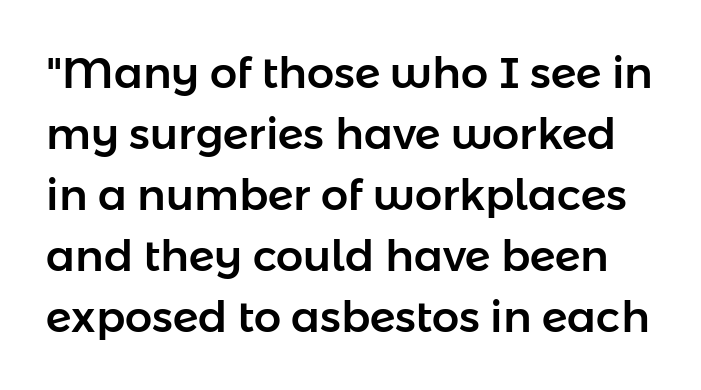
{"serif": "no", "italic": "no", "width": "normal", "stroke_contrast": "low", "x_height": "medium", "monospaced": "no", "underline": "no", "line_spacing": "normal", "line_spacing_ratio": 1.42, "letter_spacing": "normal", "letter_spacing_em": 0.0, "glyph_px": 43}
